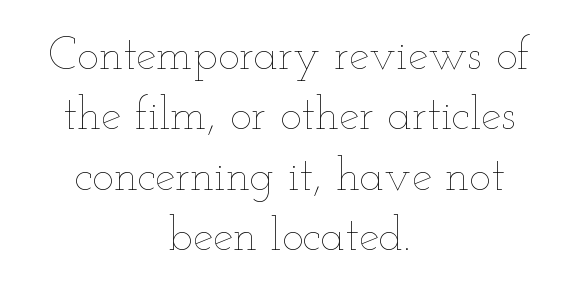
The designer left line spacing at the default. The strokes carry an ordinary text weight at most. You could call the tracking neutral — neither tight nor loose. Here the designer chose a conventional face with non-uniform glyph widths.
